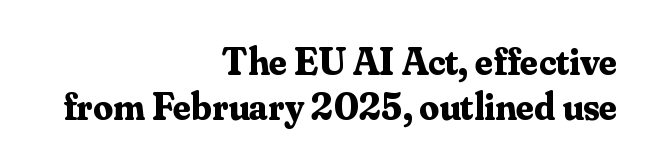
Q: Is the text bold? A: Yes.
Q: Is the text italic (slanted)? A: No, it is upright.
Q: Is the typeface a serif or a sans-serif typeface? A: Serif.
Q: Is the text underlined? A: No.
Q: How is the paragraph aligned? A: Right-aligned.
Q: Is the spacing between letters normal or unusually wide? A: Normal.
Q: Width (condensed, normal, or wide)? A: Normal.
Q: Stroke contrast? A: Medium.
Q: x-height? A: Small.
Q: Monospaced? A: No.
